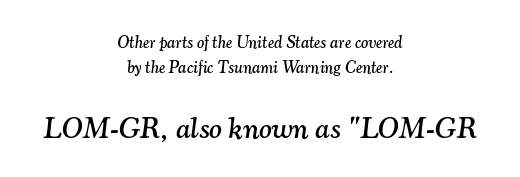
Q: Is the text italic (slanted)? A: Yes, it leans right by about 7 degrees.
Q: Is the typeface a serif or a sans-serif typeface? A: Serif.
Q: Is the text underlined? A: No.
Q: How is the paragraph aligned? A: Centered.
Q: Is the spacing between letters normal or unusually wide? A: Normal.
Q: Is the spacing between lines tight, normal or loose? A: Normal.
Q: Which block of text is set in a larger size, the first (top) or the second (bottom)? A: The second (bottom) one.
Q: Width (condensed, normal, or wide)? A: Normal.
Q: Stroke contrast? A: Medium.
Q: x-height? A: Small.
Q: Monospaced? A: No.
